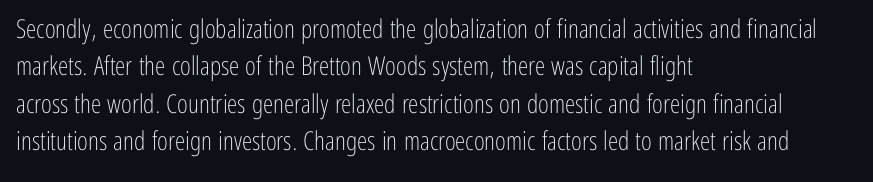
Is the letter spacing exaggerated? No — it looks like the ordinary default. This block has exactly the height ordinary leading produces. This is the regular roman posture of the typeface. Weight: not bold — regular or lighter.
